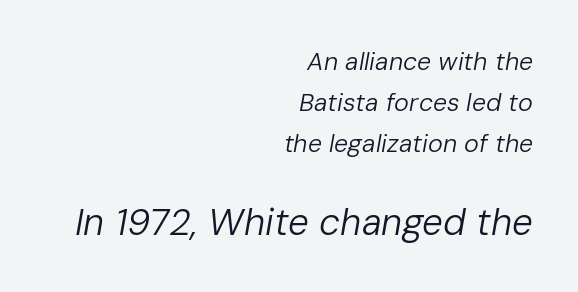
{"italic": "yes", "lean": "right", "slant_degrees": 10, "bold": "no", "weight": "regular", "width": "normal", "stroke_contrast": "low", "x_height": "medium", "monospaced": "no", "underline": "no", "align": "right", "line_spacing": "normal", "line_spacing_ratio": 1.64, "letter_spacing": "normal", "letter_spacing_em": 0.0, "larger_block": "second", "size_ratio": 1.48, "glyph_px": 37}
